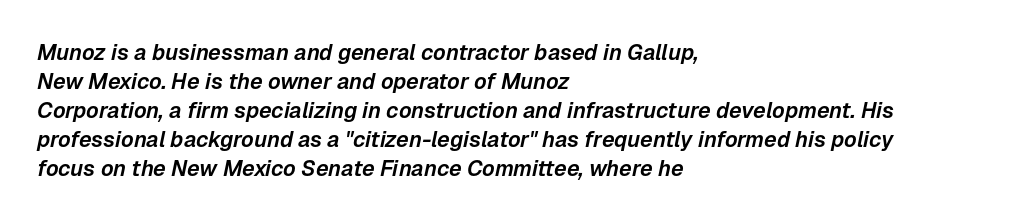
The image shows 22 px text type, italic (leaning right); set left-aligned, normal line spacing (1.32x), normal letter spacing, not underlined.
